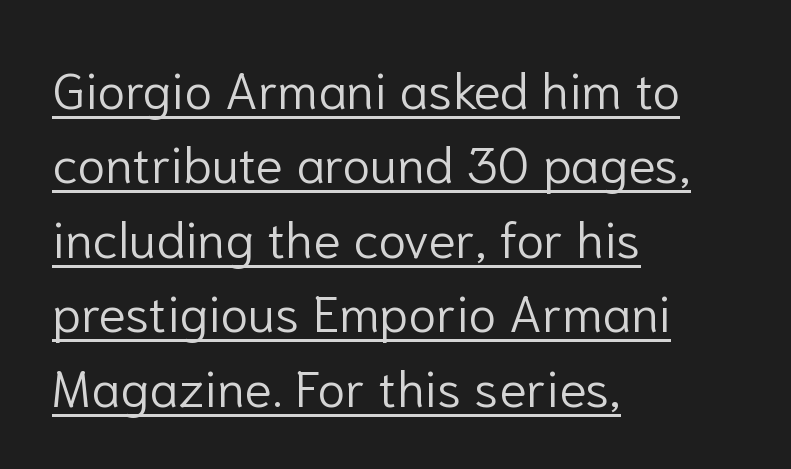
The image shows 51 px light sans-serif type, upright; set left-aligned, normal line spacing (1.46x), normal letter spacing, underlined; low stroke contrast and a medium x-height.
